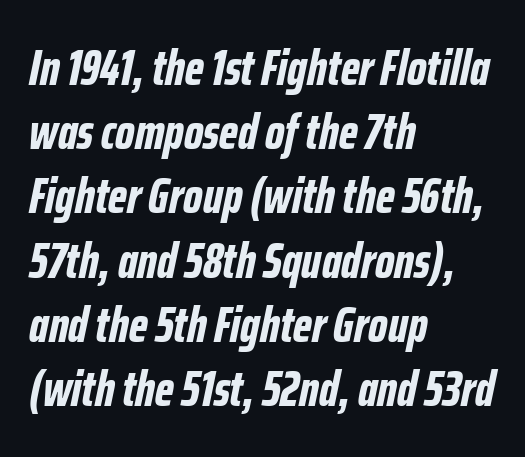
{"italic": "yes", "lean": "right", "slant_degrees": 12, "bold": "yes", "weight": "bold", "width": "condensed", "stroke_contrast": "low", "x_height": "medium", "monospaced": "no", "underline": "no", "align": "left", "line_spacing": "normal", "line_spacing_ratio": 1.31, "letter_spacing": "normal", "letter_spacing_em": 0.0, "glyph_px": 49}
